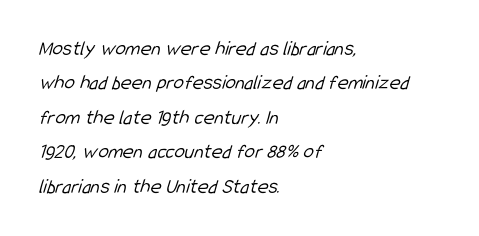
The area under the type is left untouched. The face used here is rendered with its standard letterfit. The vertical gap from one line to the next is medium. Does the copy run flush right? No — it runs flush left.
